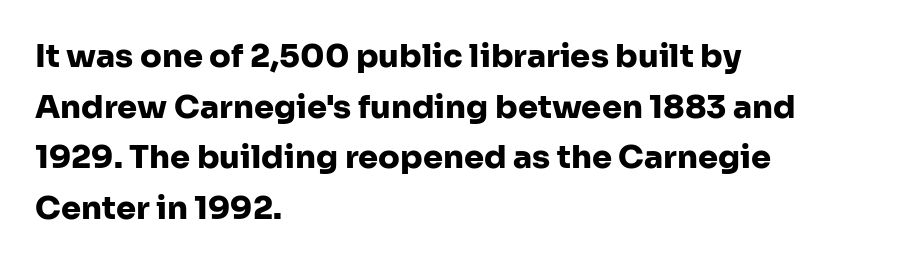
The image shows 32 px heavy sans-serif type, upright; set left-aligned, normal line spacing (1.58x), normal letter spacing, not underlined; low stroke contrast and a medium x-height.
